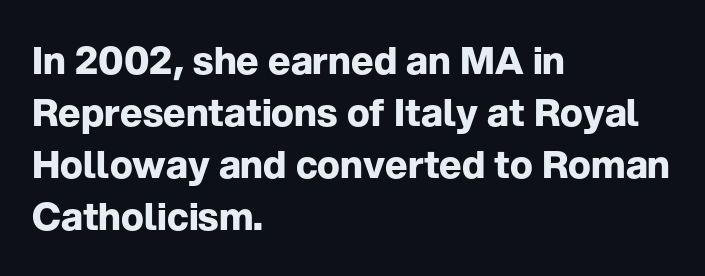
Q: Is the text bold? A: Yes.
Q: Is the text italic (slanted)? A: No, it is upright.
Q: Is the typeface a serif or a sans-serif typeface? A: Sans-serif.
Q: Is the text underlined? A: No.
Q: How is the paragraph aligned? A: Left-aligned.
Q: Is the spacing between letters normal or unusually wide? A: Normal.
Q: Is the spacing between lines tight, normal or loose? A: Normal.
Q: Width (condensed, normal, or wide)? A: Normal.
Q: Stroke contrast? A: Low.
Q: x-height? A: Medium.
Q: Monospaced? A: No.
